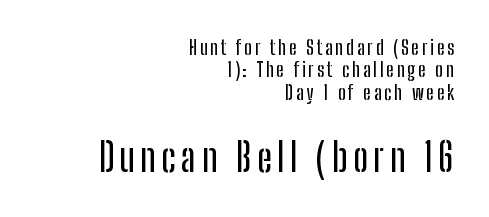
Q: Is the text italic (slanted)? A: No, it is upright.
Q: Is the typeface a serif or a sans-serif typeface? A: Sans-serif.
Q: Is the text underlined? A: No.
Q: How is the paragraph aligned? A: Right-aligned.
Q: Is the spacing between lines tight, normal or loose? A: Tight.
Q: Which block of text is set in a larger size, the first (top) or the second (bottom)? A: The second (bottom) one.
Q: Width (condensed, normal, or wide)? A: Condensed.
Q: Stroke contrast? A: Low.
Q: x-height? A: Medium.
Q: Monospaced? A: No.
